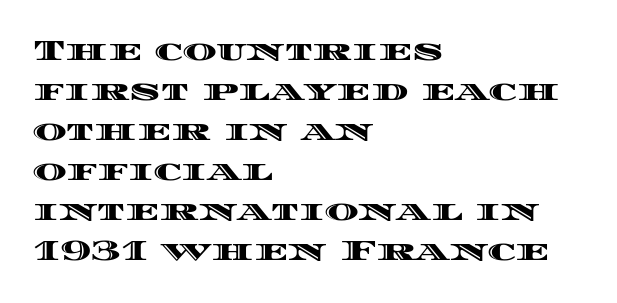
Q: Is the text italic (slanted)? A: No, it is upright.
Q: Is the text underlined? A: No.
Q: How is the paragraph aligned? A: Left-aligned.
Q: Is the spacing between letters normal or unusually wide? A: Normal.
Q: Is the spacing between lines tight, normal or loose? A: Normal.
Q: Width (condensed, normal, or wide)? A: Wide.
Q: x-height? A: Large.
Q: Monospaced? A: No.
